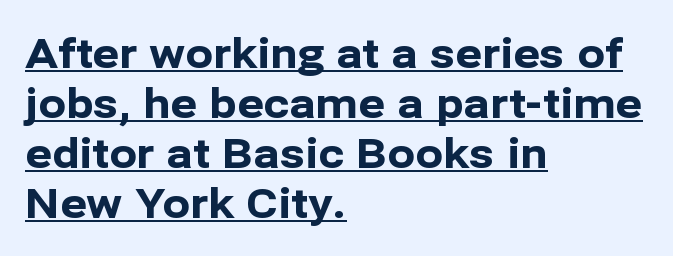
Q: Is the text bold? A: Yes.
Q: Is the text italic (slanted)? A: No, it is upright.
Q: Is the typeface a serif or a sans-serif typeface? A: Sans-serif.
Q: Is the text underlined? A: Yes.
Q: How is the paragraph aligned? A: Left-aligned.
Q: Is the spacing between letters normal or unusually wide? A: Normal.
Q: Width (condensed, normal, or wide)? A: Normal.
Q: Stroke contrast? A: Low.
Q: x-height? A: Medium.
Q: Monospaced? A: No.
